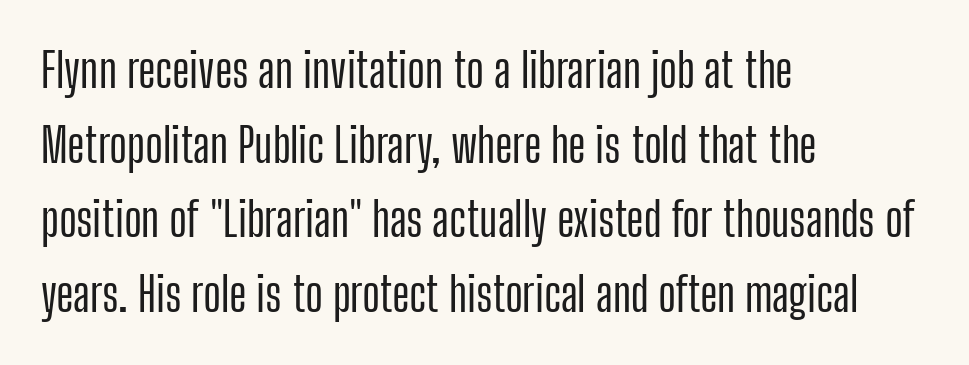
All the whitespace from short lines collects on the right. The type sits square on the baseline with zero lean. These lines keep a tight, regular rhythm from letter to letter. Descenders hang freely into open space.
